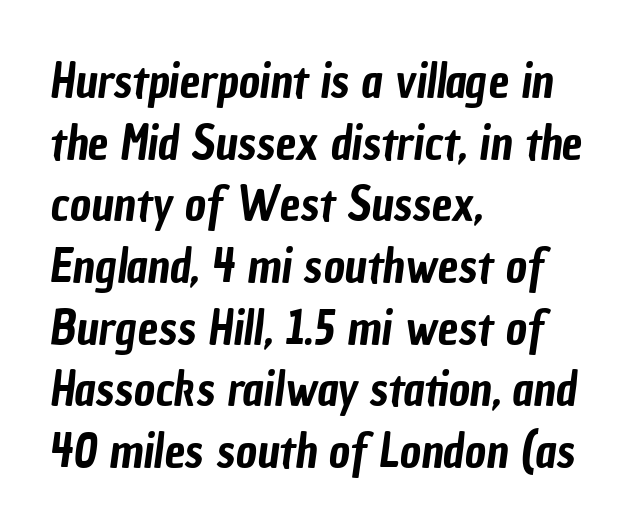
Does the copy run flush right? No — it runs flush left. Is this a fixed-width face? No — the glyphs have proportional, varying widths. The passage shown has conventional tracking throughout. Summary of vertical rhythm: regular, with standard interline spacing. The baseline area is clear.
